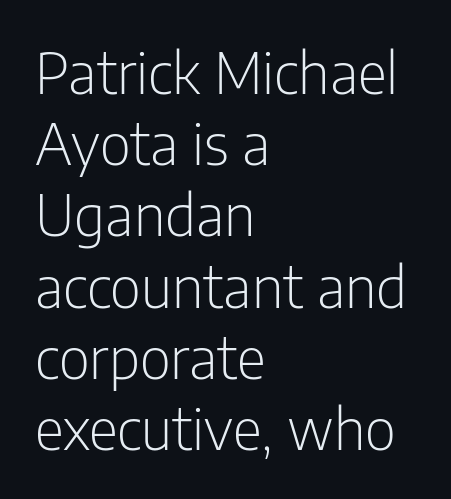
{"serif": "no", "italic": "no", "bold": "no", "weight": "light", "width": "condensed", "stroke_contrast": "low", "x_height": "medium", "monospaced": "no", "underline": "no", "align": "left", "line_spacing": "normal", "line_spacing_ratio": 1.25, "letter_spacing": "normal", "letter_spacing_em": 0.0, "glyph_px": 57}
